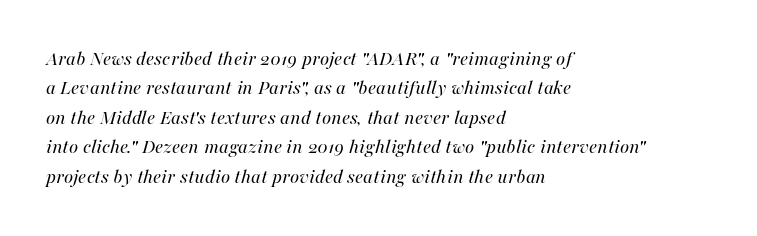
{"italic": "yes", "lean": "right", "slant_degrees": 16, "bold": "no", "underline": "no", "align": "left", "line_spacing": "normal", "line_spacing_ratio": 1.4, "letter_spacing": "normal", "letter_spacing_em": 0.0, "glyph_px": 21}
